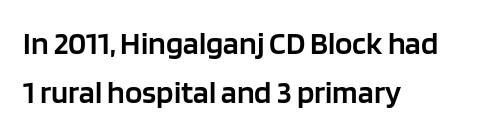
The passage shown has conventional tracking throughout. Note the varied advance widths — an 'i' is clearly narrower than an 'm'. The designer went with a sans here, leaving each stem footless. Caption: multi-line text, flush left, ragged right. Caption: semibold face, moderately heavy strokes.
